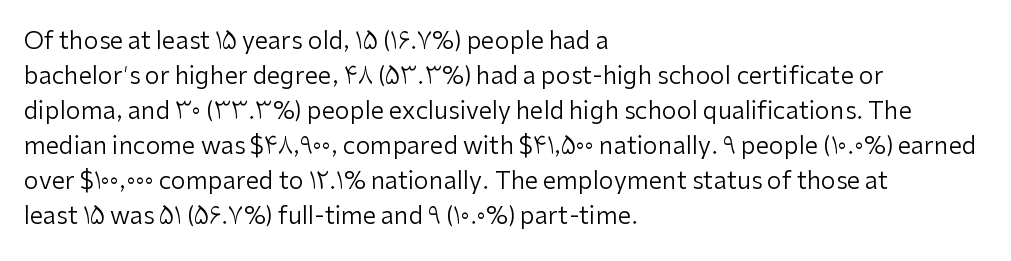
No word sits above an underline. This is the regular roman posture of the typeface. The lines in this sample share a left origin and differ only in where they stop. Successive baselines arrive at the customary interval.
